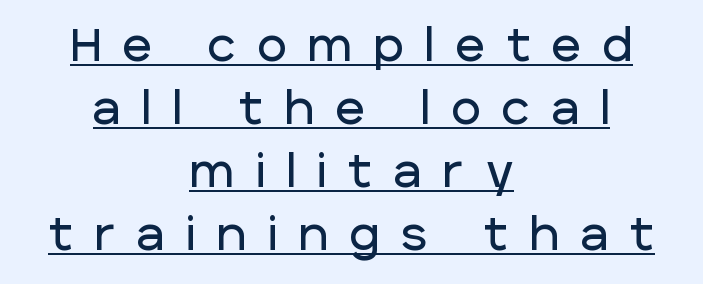
The image shows 45 px sans-serif type, upright; set centered, normal line spacing (1.4x), unusually wide letter spacing (+0.48 em), underlined; low stroke contrast and a large x-height.
